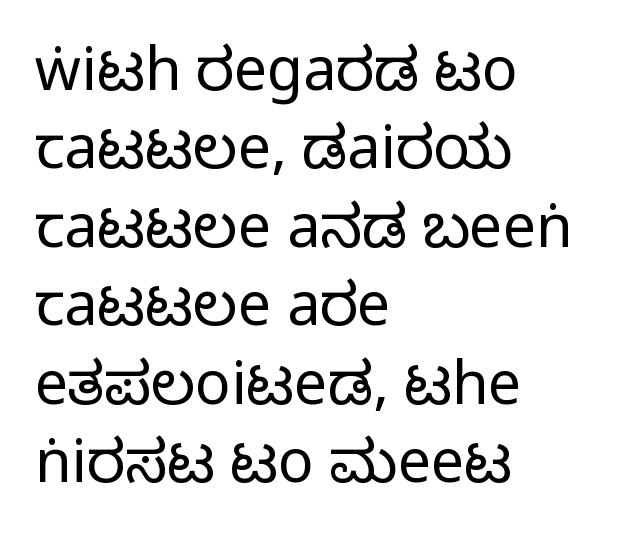
The image shows 59 px condensed sans-serif type, upright; set left-aligned, normal line spacing (1.33x), normal letter spacing, not underlined; medium stroke contrast.
